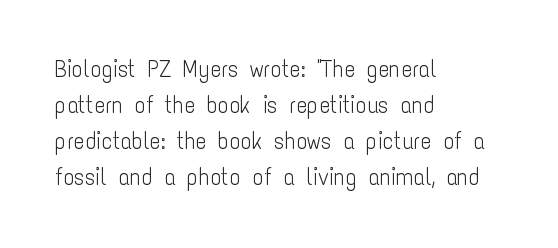
{"italic": "no", "bold": "no", "underline": "no", "align": "left", "line_spacing": "normal", "line_spacing_ratio": 1.57, "letter_spacing": "normal", "letter_spacing_em": 0.0, "glyph_px": 23}
